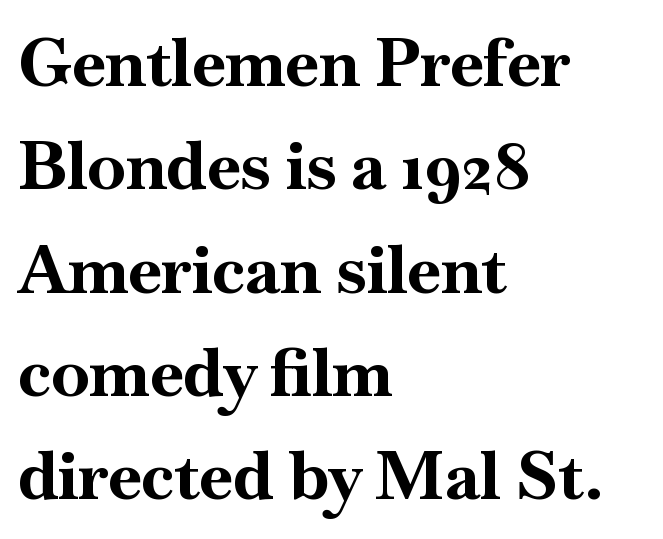
The image shows 68 px bold serif type, upright; set left-aligned, normal line spacing (1.52x), normal letter spacing, not underlined; high stroke contrast and a small x-height.
